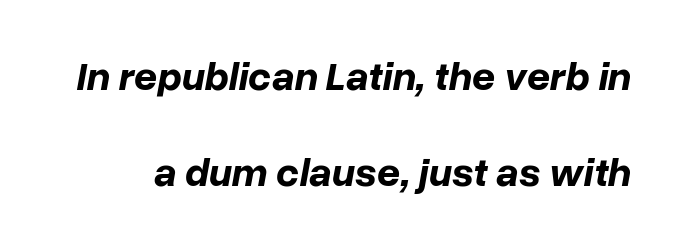
Q: Is the text bold? A: Yes.
Q: Is the text italic (slanted)? A: Yes, it leans right by about 10 degrees.
Q: Is the text underlined? A: No.
Q: Is the spacing between letters normal or unusually wide? A: Normal.
Q: Is the spacing between lines tight, normal or loose? A: Loose.
Q: Width (condensed, normal, or wide)? A: Normal.
Q: Stroke contrast? A: Low.
Q: x-height? A: Medium.
Q: Monospaced? A: No.
